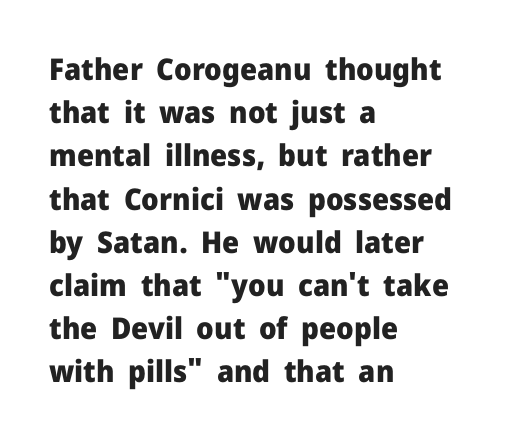
Q: Is the text bold? A: Yes.
Q: Is the text italic (slanted)? A: No, it is upright.
Q: Is the typeface a serif or a sans-serif typeface? A: Sans-serif.
Q: Is the text underlined? A: No.
Q: How is the paragraph aligned? A: Left-aligned.
Q: Is the spacing between letters normal or unusually wide? A: Normal.
Q: Is the spacing between lines tight, normal or loose? A: Normal.
Q: Width (condensed, normal, or wide)? A: Normal.
Q: Stroke contrast? A: Low.
Q: x-height? A: Medium.
Q: Monospaced? A: No.
